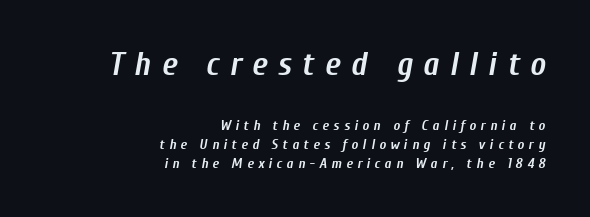
The image shows 33 px semibold, condensed type, italic (leaning right); set right-aligned, normal line spacing (1.37x), unusually wide letter spacing (+0.32 em), not underlined; the first (top) block is 2.36x larger; low stroke contrast and a medium x-height.
